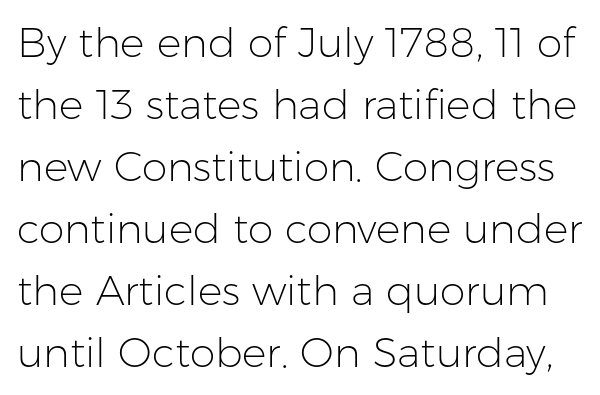
{"serif": "no", "italic": "no", "bold": "no", "weight": "light", "width": "normal", "stroke_contrast": "low", "x_height": "medium", "monospaced": "no", "underline": "no", "line_spacing": "normal", "line_spacing_ratio": 1.51, "letter_spacing": "normal", "letter_spacing_em": 0.0, "glyph_px": 41}
